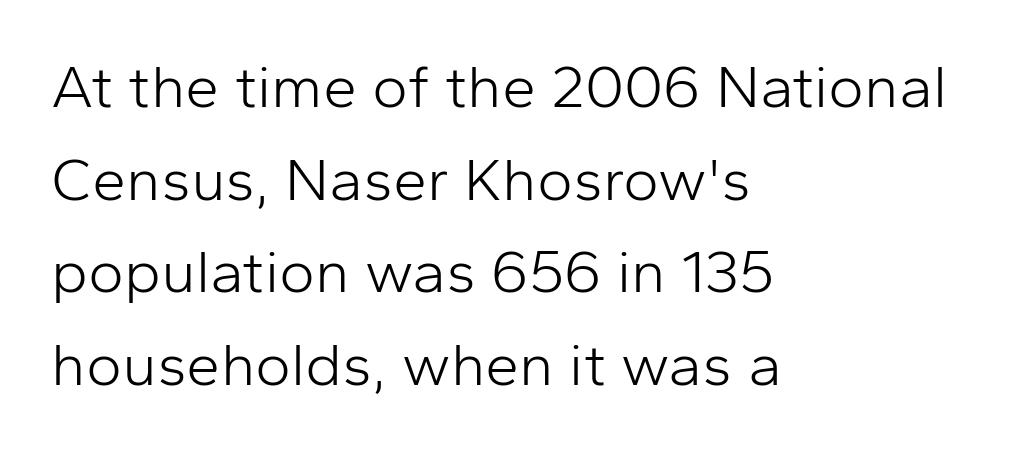
{"serif": "no", "italic": "no", "bold": "no", "weight": "light", "width": "normal", "stroke_contrast": "low", "x_height": "medium", "monospaced": "no", "underline": "no", "align": "left", "line_spacing": "normal", "line_spacing_ratio": 1.52, "letter_spacing": "normal", "letter_spacing_em": 0.0, "glyph_px": 61}
